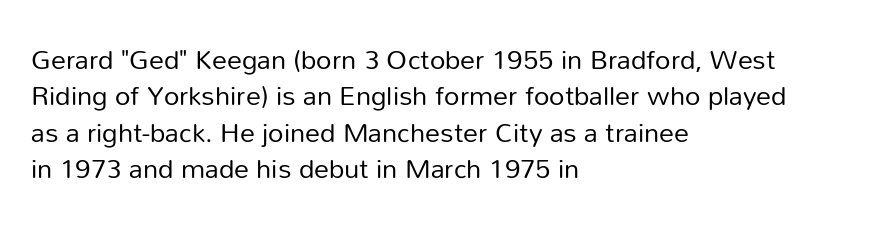
Upright lettering throughout. Reading down the column, the eye jumps a familiar distance to each next line. The typesetting does not lean heavy: it is not bold. Horizontal alignment here is leftward, the default for most running prose. The space directly below the letters is spotless. Glyph-to-glyph distance matches everyday printed text.
